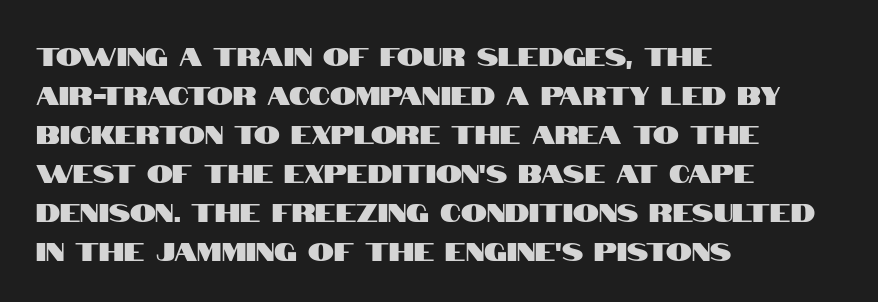
The compositor pushed each line to the left boundary. Every stem runs plumb, perpendicular to the baseline. This sample keeps an unexceptional amount of space between lines. Here the glyphs are tracked normally, forming tight word shapes. Descender tails drop into unmarked territory.
